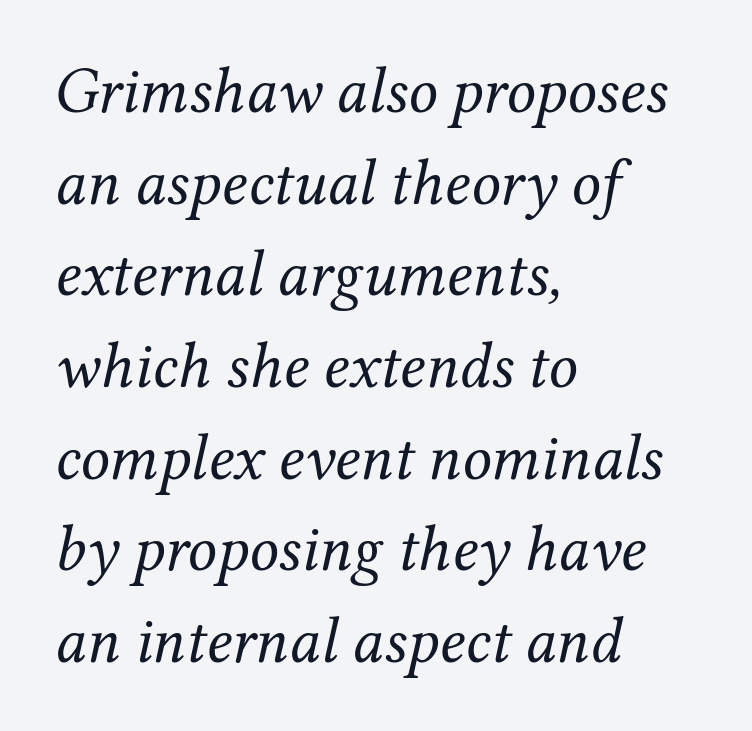
The image shows 65 px regular-weight serif type, italic (leaning right); set left-aligned, normal line spacing (1.41x), normal letter spacing, not underlined; medium stroke contrast and a medium x-height.
